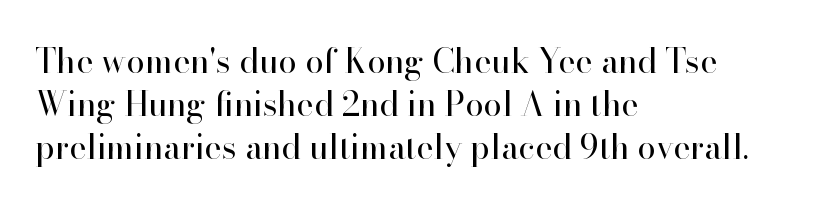
Weight: regular or lighter. What's the leading like? Ordinary, nothing unusual. A student would call this left alignment; a typographer would say flush left, rag right. Letters rest on an invisible, unmarked baseline. I'd call this a serif setting — the letters wear small feet. Spacing verdict: proportional, widths tailored to each character.
